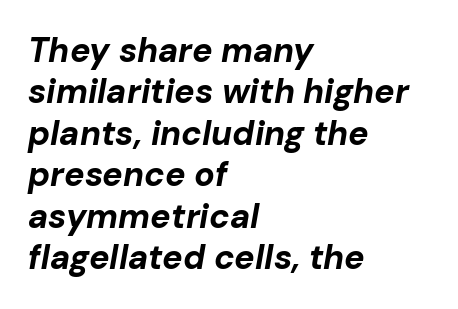
Glyph-to-glyph distance matches everyday printed text. Here the designer chose a conventional face with non-uniform glyph widths. The string is rendered with underlining switched off. Heavy-handed strokes throughout: this text is bold. Notice how the passage keeps a crisp vertical edge on the left only. Every character sits at an angle, as italics do.
